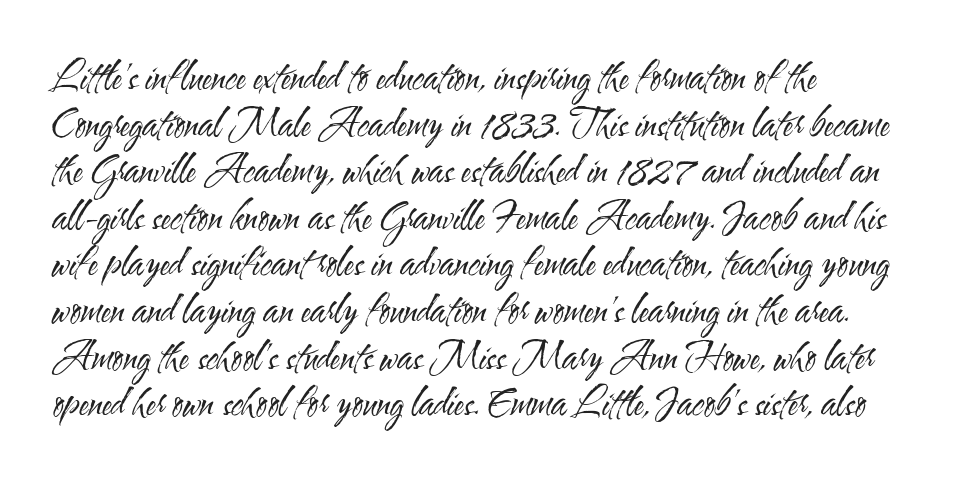
This is not heavy type; no bold has been used. Proportional: the letters do not fall into vertical columns. This rendering features lettering with no underline.
